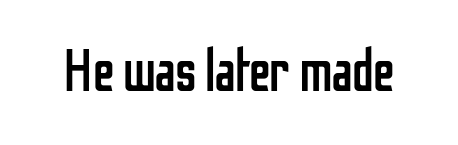
{"serif": "no", "italic": "no", "bold": "no", "weight": "regular", "width": "condensed", "stroke_contrast": "low", "x_height": "medium", "monospaced": "no", "underline": "no", "letter_spacing": "normal", "letter_spacing_em": 0.0, "glyph_px": 60}
